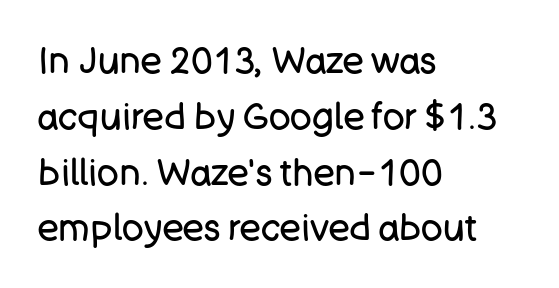
The image shows 36 px regular-weight sans-serif type, upright; set left-aligned, normal line spacing (1.55x), normal letter spacing, not underlined; low stroke contrast and a large x-height.
